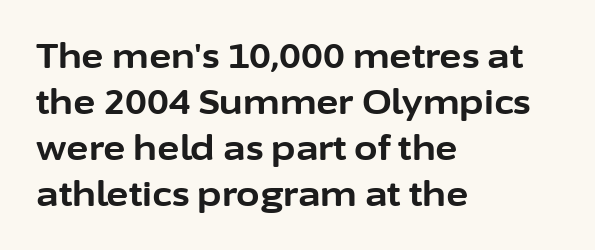
The image shows 34 px bold sans-serif type, upright; set left-aligned, normal line spacing (1.35x), normal letter spacing, not underlined; low stroke contrast and a medium x-height.
